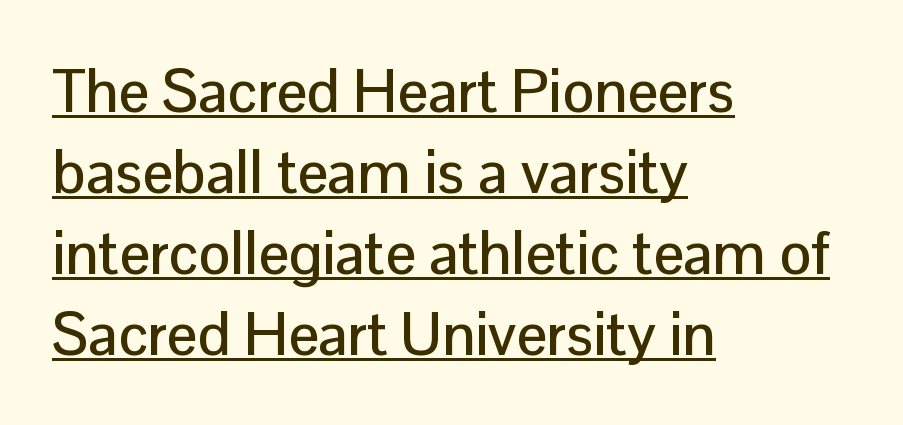
{"serif": "no", "italic": "no", "width": "normal", "stroke_contrast": "low", "x_height": "medium", "monospaced": "no", "underline": "yes", "align": "left", "line_spacing": "normal", "line_spacing_ratio": 1.35, "letter_spacing": "normal", "letter_spacing_em": 0.0, "glyph_px": 60}
